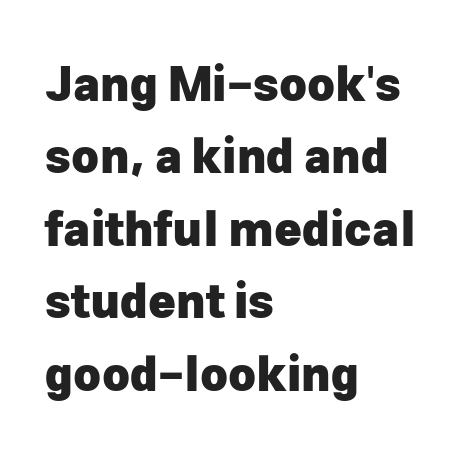
The image shows 47 px heavy sans-serif type, upright; set left-aligned, normal line spacing (1.54x), normal letter spacing, not underlined; low stroke contrast and a medium x-height.
